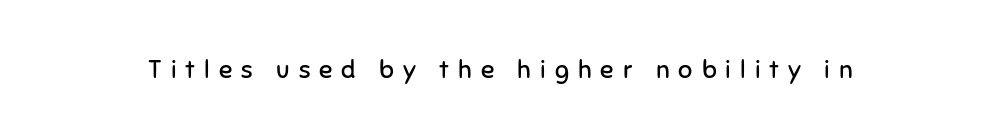
{"italic": "no", "bold": "no", "underline": "no", "letter_spacing": "wide", "letter_spacing_em": 0.36, "glyph_px": 25}
